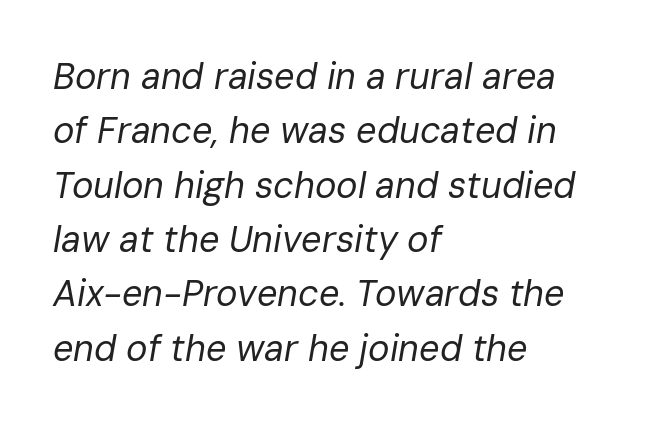
The image shows 36 px regular-weight type, italic (leaning right); set left-aligned, normal line spacing (1.51x), normal letter spacing, not underlined; low stroke contrast and a medium x-height.
